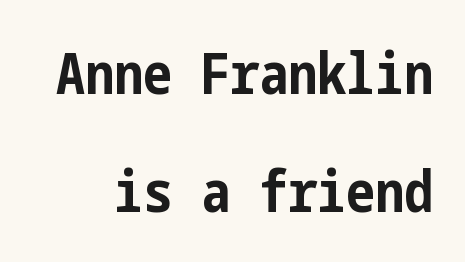
Q: Is the text bold? A: Yes.
Q: Is the text italic (slanted)? A: No, it is upright.
Q: Is the typeface a serif or a sans-serif typeface? A: Sans-serif.
Q: Is the text underlined? A: No.
Q: Is the spacing between letters normal or unusually wide? A: Normal.
Q: Is the spacing between lines tight, normal or loose? A: Loose.
Q: Width (condensed, normal, or wide)? A: Condensed.
Q: Stroke contrast? A: Low.
Q: x-height? A: Medium.
